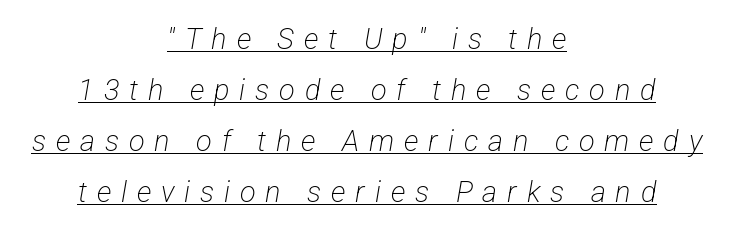
{"serif": "no", "bold": "no", "weight": "light", "width": "condensed", "stroke_contrast": "low", "x_height": "medium", "monospaced": "no", "underline": "yes", "align": "center", "line_spacing_ratio": 1.76, "letter_spacing": "wide", "letter_spacing_em": 0.34, "glyph_px": 29}
